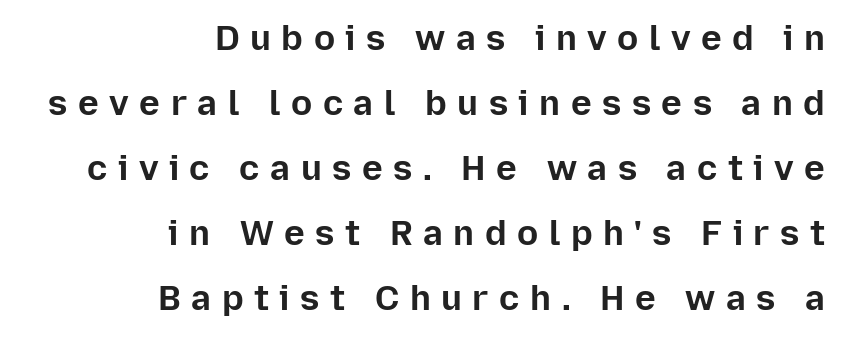
Q: Is the text bold? A: Yes.
Q: Is the text italic (slanted)? A: No, it is upright.
Q: Is the typeface a serif or a sans-serif typeface? A: Sans-serif.
Q: Is the text underlined? A: No.
Q: How is the paragraph aligned? A: Right-aligned.
Q: Is the spacing between letters normal or unusually wide? A: Unusually wide.
Q: Width (condensed, normal, or wide)? A: Normal.
Q: Stroke contrast? A: Low.
Q: x-height? A: Medium.
Q: Monospaced? A: No.
